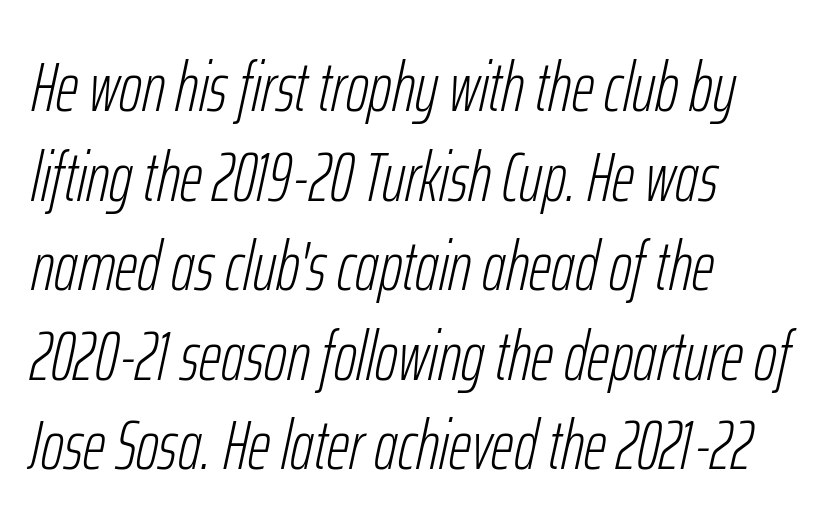
The image shows 70 px light, condensed type, italic (leaning right); set left-aligned, normal line spacing (1.28x), normal letter spacing, not underlined; low stroke contrast and a medium x-height.
